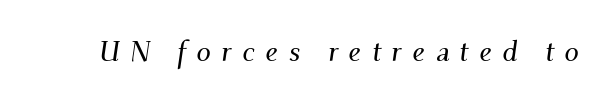
Q: Is the text italic (slanted)? A: Yes, it leans right by about 9 degrees.
Q: Is the typeface a serif or a sans-serif typeface? A: Serif.
Q: Is the text underlined? A: No.
Q: Is the spacing between letters normal or unusually wide? A: Unusually wide.
Q: Width (condensed, normal, or wide)? A: Normal.
Q: Stroke contrast? A: Medium.
Q: x-height? A: Small.
Q: Monospaced? A: No.
